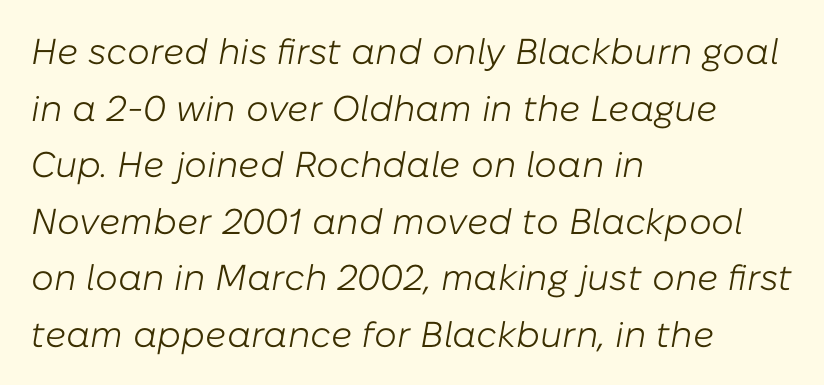
Q: Is the text bold? A: No.
Q: Is the text italic (slanted)? A: Yes, it leans right by about 10 degrees.
Q: Is the text underlined? A: No.
Q: How is the paragraph aligned? A: Left-aligned.
Q: Is the spacing between letters normal or unusually wide? A: Normal.
Q: Is the spacing between lines tight, normal or loose? A: Normal.
Q: Width (condensed, normal, or wide)? A: Normal.
Q: Stroke contrast? A: Low.
Q: x-height? A: Medium.
Q: Monospaced? A: No.
